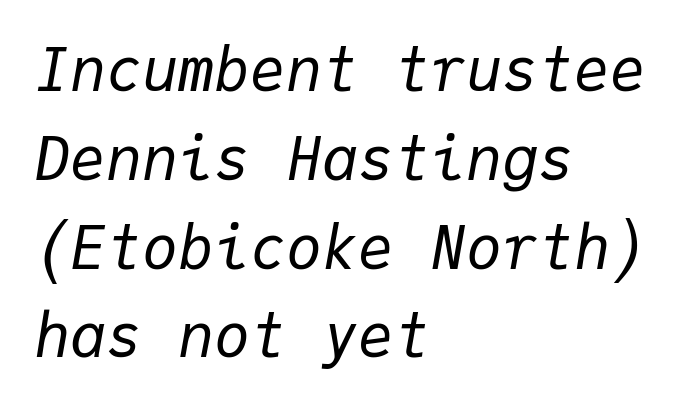
Each stroke keeps to a modest, everyday thickness or less. One-word summary of the alignment: left. Interline gaps are of average width in this sample. Here the designer chose a console-style face with uniform glyph widths.
